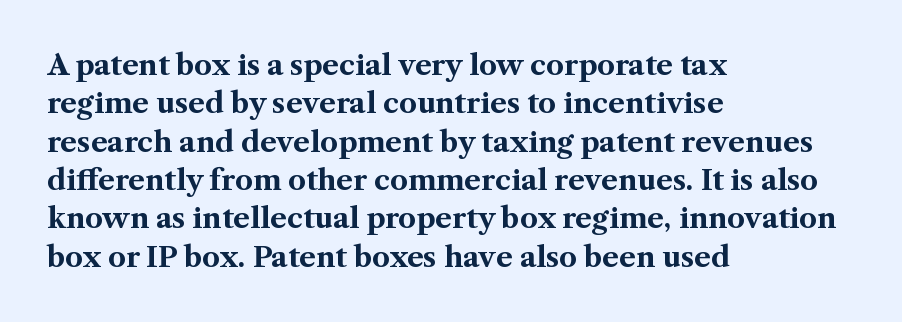
Weight check: bold — yes, fully. The letters advance in unequal steps, a hallmark of proportional type. Small tapered or slab feet sit at the stroke ends, so this counts as serif. Casual observation: everything's shoved over to the left.
